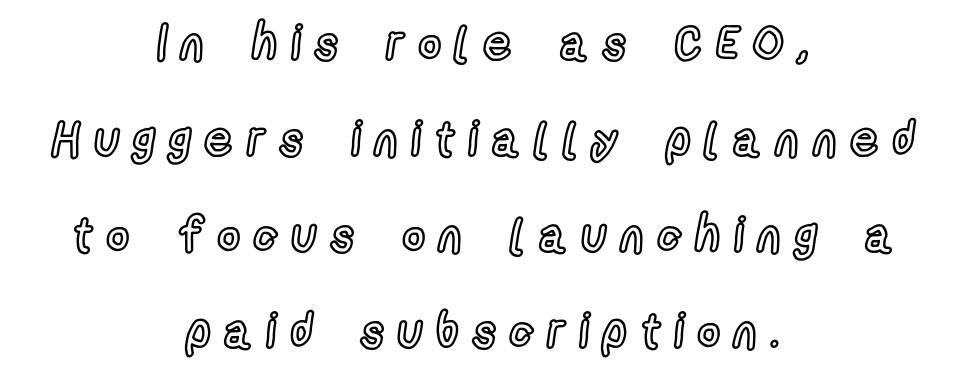
{"width": "condensed", "x_height": "medium", "monospaced": "no", "underline": "no", "align": "center", "line_spacing": "loose", "line_spacing_ratio": 2.0, "letter_spacing": "wide", "letter_spacing_em": 0.3, "glyph_px": 48}
